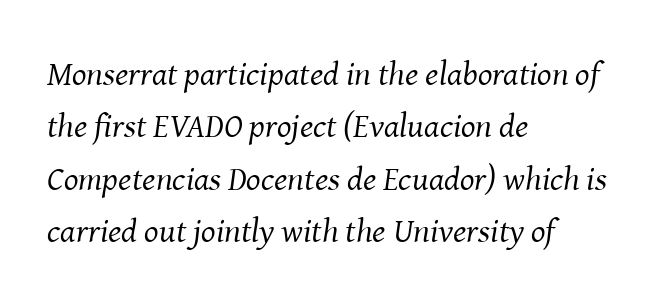
Descenders are the only things crossing below the line. Characters are canted at an angle relative to the baseline's perpendicular. In terms of letterform style, serifs are clearly present. A normal amount of white space separates one row of letters from the next. The text block is weighted toward the left margin, trailing off unevenly rightward. You could not count columns in this text — the font is proportionally spaced.
